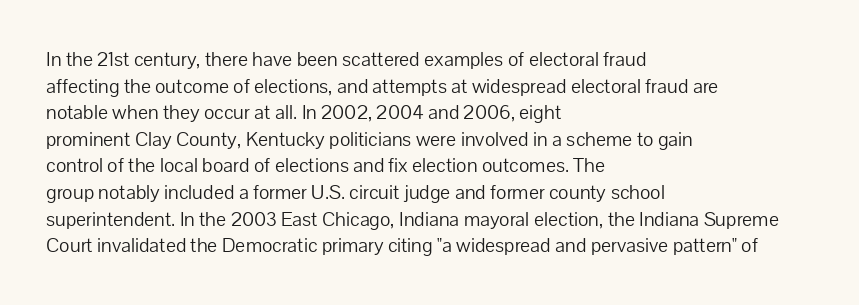
Q: Is the text bold? A: No.
Q: Is the text italic (slanted)? A: No, it is upright.
Q: Is the text underlined? A: No.
Q: How is the paragraph aligned? A: Left-aligned.
Q: Is the spacing between letters normal or unusually wide? A: Normal.
Q: Is the spacing between lines tight, normal or loose? A: Normal.
